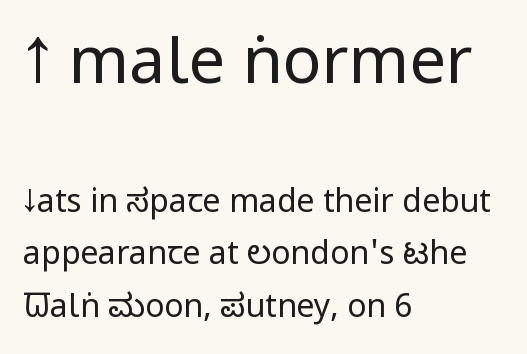
{"serif": "no", "italic": "no", "bold": "no", "weight": "regular", "width": "condensed", "stroke_contrast": "low", "x_height": "large", "monospaced": "no", "underline": "no", "align": "left", "line_spacing": "normal", "line_spacing_ratio": 1.64, "letter_spacing": "normal", "letter_spacing_em": 0.0, "larger_block": "first", "size_ratio": 2.03, "glyph_px": 65}
